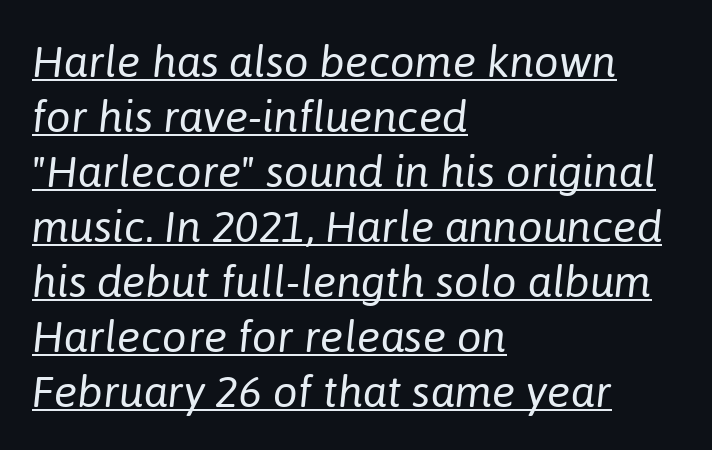
Like a heading marked for emphasis, these lines bear an underscore. Honestly, the row spacing looks completely unremarkable. Does the lettering tilt? It does — this is italic. Heaviness? Minimal to ordinary, like unemphasized prose.
